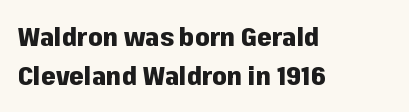
{"italic": "no", "bold": "yes", "underline": "no", "align": "left", "line_spacing": "normal", "line_spacing_ratio": 1.51, "letter_spacing": "normal", "letter_spacing_em": 0.0, "glyph_px": 26}
